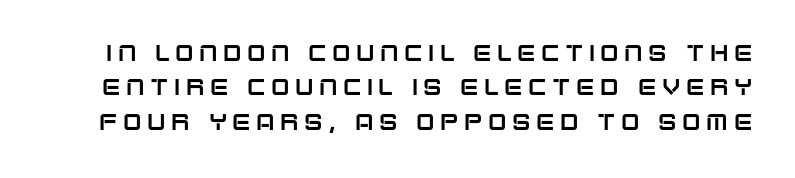
{"italic": "no", "underline": "no", "line_spacing": "normal", "line_spacing_ratio": 1.56, "letter_spacing": "wide", "letter_spacing_em": 0.25, "glyph_px": 22}
